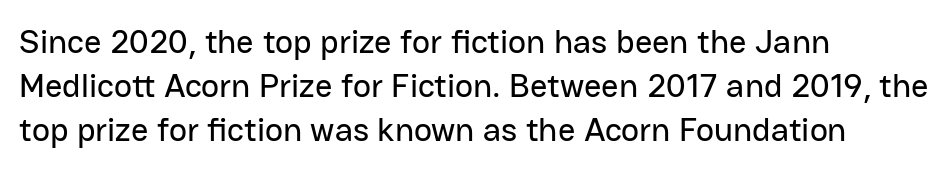
Italic: no, the glyphs are upright roman. The space beneath each line is pristine and unruled. Summary of vertical rhythm: regular, with standard interline spacing. These lines are composed in type without serifs. Visually the block forms a straight wall on the left and a jagged coastline on the right. Proportional: the letters do not fall into vertical columns.
